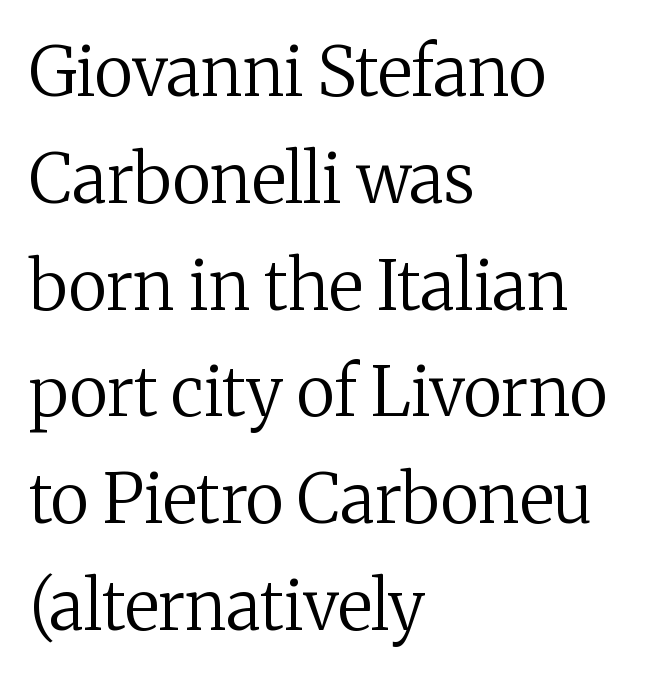
Q: Is the text bold? A: No.
Q: Is the text italic (slanted)? A: No, it is upright.
Q: Is the typeface a serif or a sans-serif typeface? A: Serif.
Q: Is the text underlined? A: No.
Q: How is the paragraph aligned? A: Left-aligned.
Q: Is the spacing between letters normal or unusually wide? A: Normal.
Q: Is the spacing between lines tight, normal or loose? A: Normal.
Q: Width (condensed, normal, or wide)? A: Normal.
Q: Stroke contrast? A: Medium.
Q: x-height? A: Medium.
Q: Monospaced? A: No.
